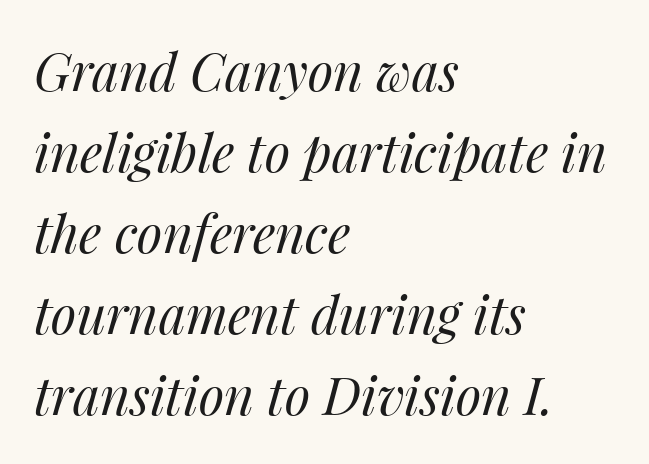
{"italic": "yes", "lean": "right", "slant_degrees": 14, "bold": "no", "weight": "regular", "width": "normal", "stroke_contrast": "medium", "x_height": "medium", "monospaced": "no", "underline": "no", "align": "left", "line_spacing": "normal", "line_spacing_ratio": 1.56, "letter_spacing": "normal", "letter_spacing_em": 0.0, "glyph_px": 52}
